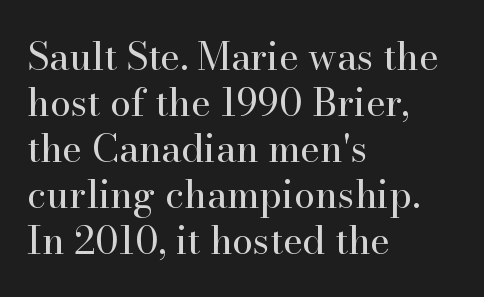
Is the block centered? No — it sits flush against the left margin. No extra ink here — the face is not bold. Think of a printed novel: that variable character pitch is what you see here. Only glyphs here, with clear space below each row.
